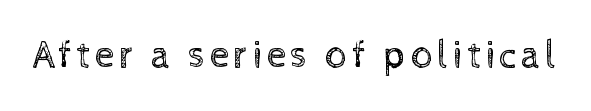
The image shows 39 px regular-weight type, upright; set not underlined; a medium x-height.
